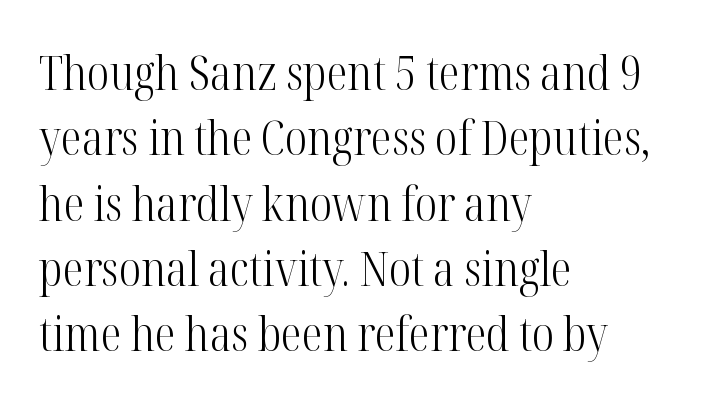
{"serif": "yes", "italic": "no", "bold": "no", "weight": "light", "width": "condensed", "stroke_contrast": "high", "x_height": "medium", "monospaced": "no", "underline": "no", "align": "left", "line_spacing": "normal", "line_spacing_ratio": 1.39, "letter_spacing": "normal", "letter_spacing_em": 0.0, "glyph_px": 47}
